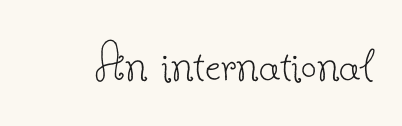
The image shows 56 px thin serif type, upright; set normal letter spacing, not underlined; low stroke contrast and a small x-height.
